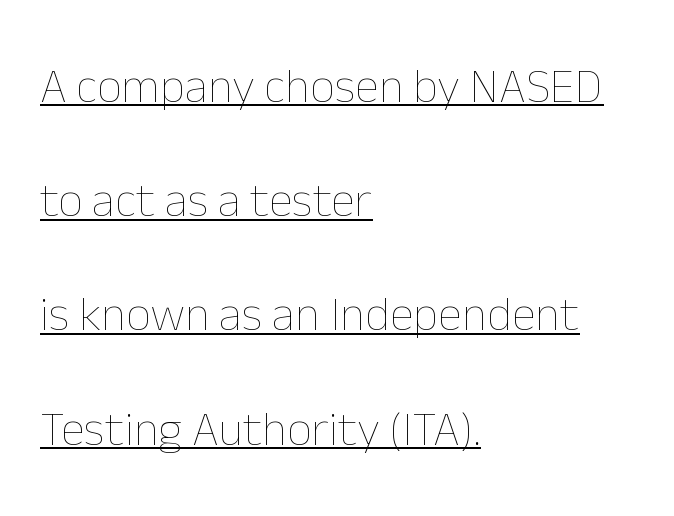
Q: Is the text bold? A: No.
Q: Is the text italic (slanted)? A: No, it is upright.
Q: Is the text underlined? A: Yes.
Q: How is the paragraph aligned? A: Left-aligned.
Q: Is the spacing between letters normal or unusually wide? A: Normal.
Q: Is the spacing between lines tight, normal or loose? A: Loose.
Q: Width (condensed, normal, or wide)? A: Normal.
Q: Stroke contrast? A: Low.
Q: x-height? A: Medium.
Q: Monospaced? A: No.
